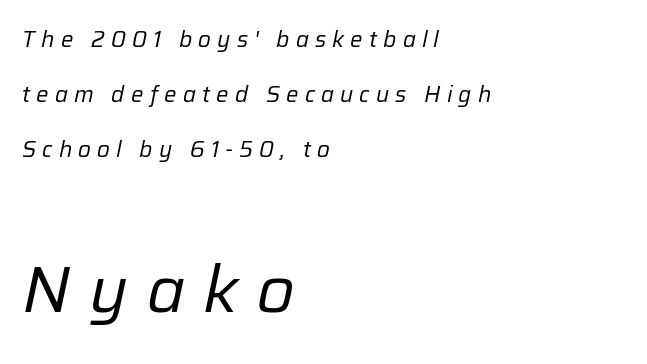
{"italic": "yes", "lean": "right", "slant_degrees": 12, "bold": "no", "weight": "regular", "width": "normal", "stroke_contrast": "low", "x_height": "medium", "monospaced": "no", "underline": "no", "align": "left", "line_spacing": "loose", "line_spacing_ratio": 2.49, "letter_spacing": "wide", "letter_spacing_em": 0.28, "larger_block": "second", "size_ratio": 2.95, "glyph_px": 65}
